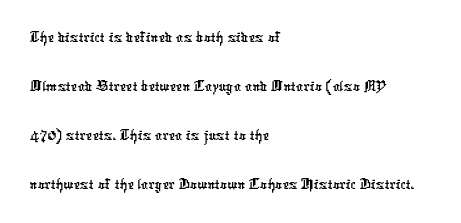
Short and long lines alike share a common starting point at left. The passage shown has conventional tracking throughout. Each letter's strokes conclude bluntly, with no projecting serifs. Is this a fixed-width face? No — the glyphs have proportional, varying widths.
